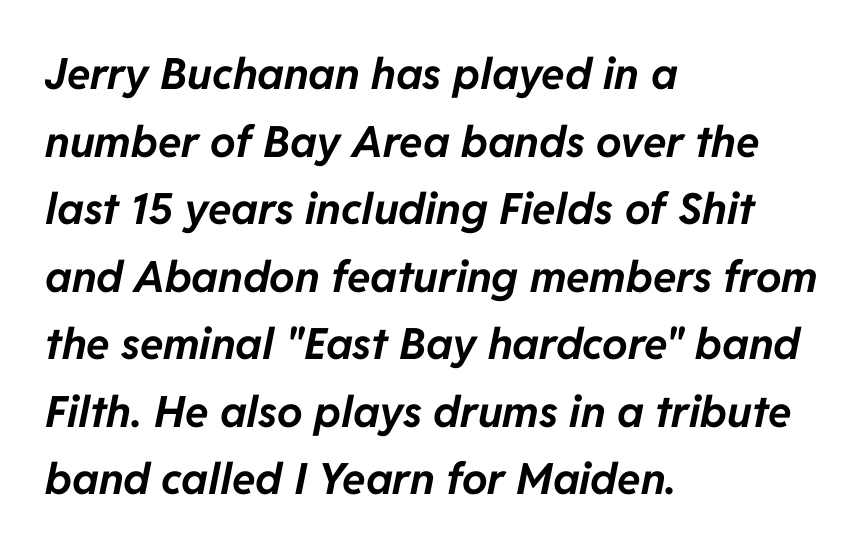
{"italic": "yes", "lean": "right", "slant_degrees": 11, "bold": "yes", "weight": "bold", "width": "normal", "stroke_contrast": "low", "x_height": "medium", "monospaced": "no", "underline": "no", "align": "left", "line_spacing": "normal", "line_spacing_ratio": 1.57, "letter_spacing": "normal", "letter_spacing_em": 0.0, "glyph_px": 43}
